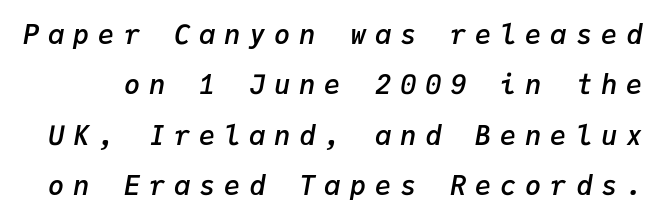
These lines were composed using italics. A fair bit of extra ink — the face is semibold, not bold. Descenders are the only things crossing below the line. Here the glyphs are tracked loosely, breaking word shapes into spaced letters.
